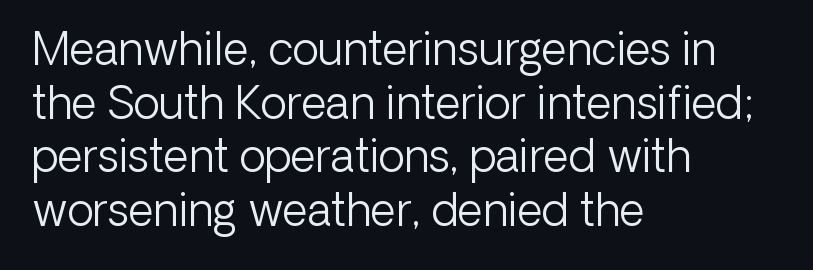
The image shows 44 px light sans-serif type, upright; set left-aligned, line spacing 1.22x, normal letter spacing, not underlined; low stroke contrast and a medium x-height.
